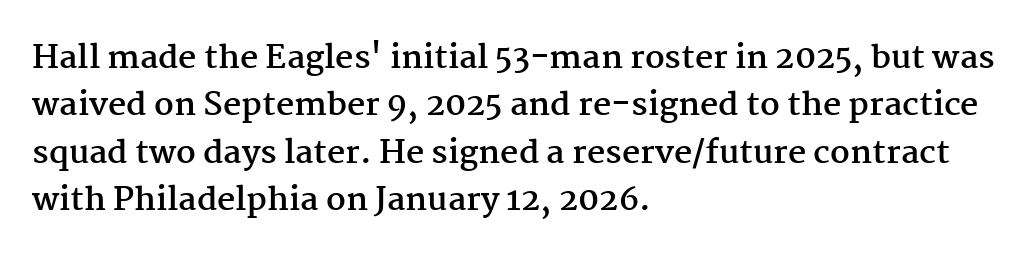
Q: Is the text bold? A: Yes.
Q: Is the text italic (slanted)? A: No, it is upright.
Q: Is the typeface a serif or a sans-serif typeface? A: Serif.
Q: Is the text underlined? A: No.
Q: How is the paragraph aligned? A: Left-aligned.
Q: Is the spacing between letters normal or unusually wide? A: Normal.
Q: Is the spacing between lines tight, normal or loose? A: Normal.
Q: Width (condensed, normal, or wide)? A: Normal.
Q: Stroke contrast? A: Medium.
Q: x-height? A: Medium.
Q: Monospaced? A: No.
